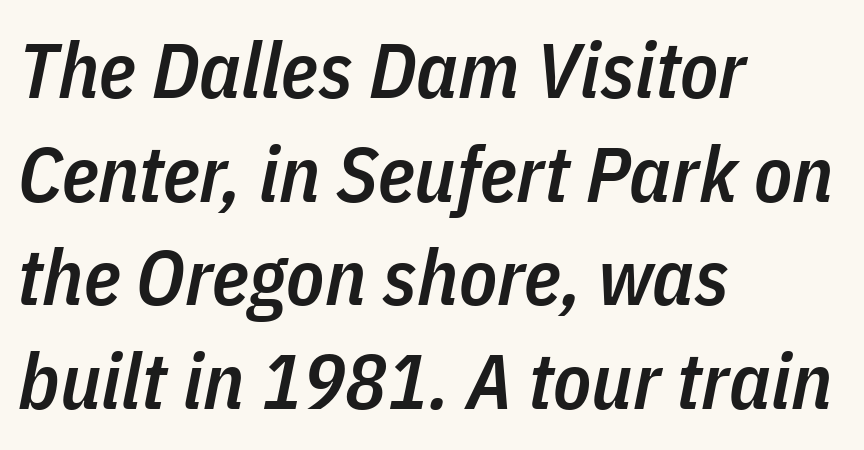
Q: Is the text bold? A: Semi-bold.
Q: Is the text italic (slanted)? A: Yes, it leans right by about 11 degrees.
Q: Is the text underlined? A: No.
Q: How is the paragraph aligned? A: Left-aligned.
Q: Is the spacing between letters normal or unusually wide? A: Normal.
Q: Is the spacing between lines tight, normal or loose? A: Normal.
Q: Width (condensed, normal, or wide)? A: Condensed.
Q: Stroke contrast? A: Low.
Q: x-height? A: Medium.
Q: Monospaced? A: No.
